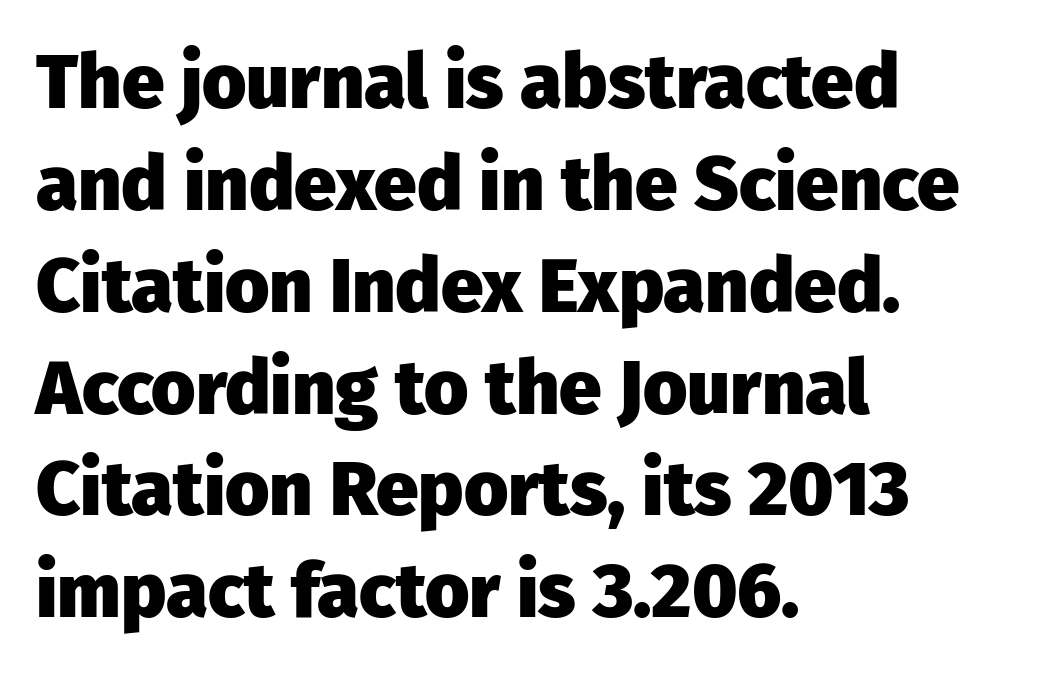
The image shows 76 px heavy sans-serif type, upright; set left-aligned, normal line spacing (1.34x), normal letter spacing, not underlined; low stroke contrast and a medium x-height.
